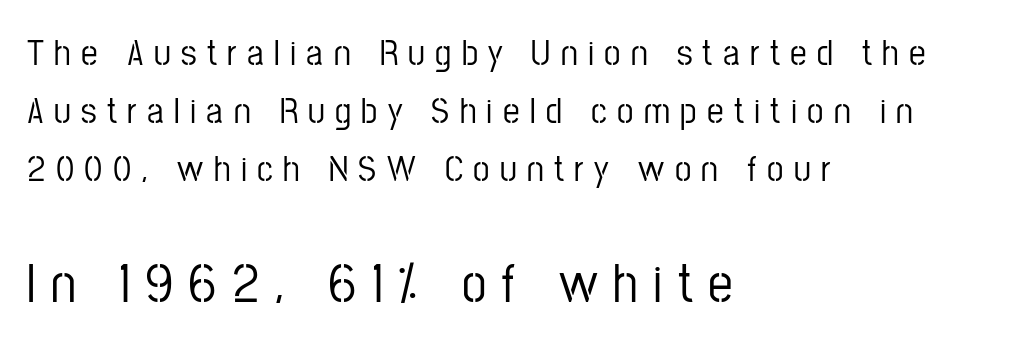
Each new line begins a customary step beneath the previous one. The glyphs are unaccompanied by any horizontal stroke below them. Does extra space separate the letters? Yes, quite a lot of it. Casual observation: everything's shoved over to the left. Size hierarchy here favors the trailing block over the leading one.
